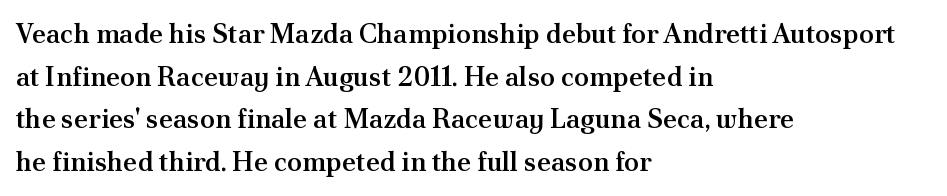
Q: Is the text bold? A: Semi-bold.
Q: Is the text italic (slanted)? A: No, it is upright.
Q: Is the text underlined? A: No.
Q: How is the paragraph aligned? A: Left-aligned.
Q: Is the spacing between letters normal or unusually wide? A: Normal.
Q: Is the spacing between lines tight, normal or loose? A: Normal.
